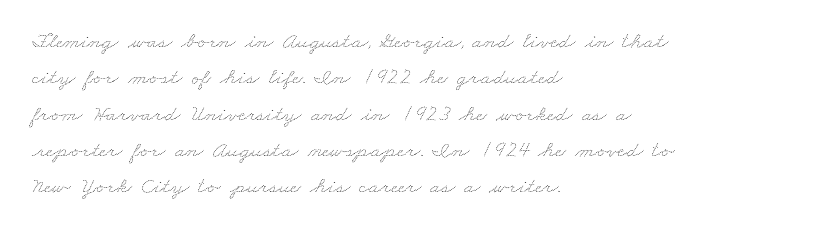
Does extra space separate the letters? No, they use regular spacing. This rendering features lettering with no underline. The font sits on the lighter half of the weight spectrum, regular included. Regular leading.
